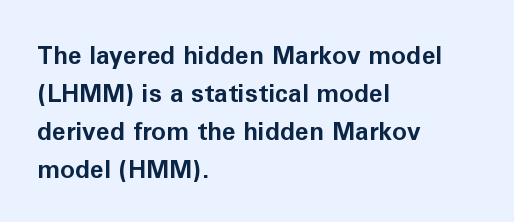
Q: Is the text bold? A: Yes.
Q: Is the text italic (slanted)? A: No, it is upright.
Q: Is the text underlined? A: No.
Q: How is the paragraph aligned? A: Left-aligned.
Q: Is the spacing between letters normal or unusually wide? A: Normal.
Q: Is the spacing between lines tight, normal or loose? A: Normal.
